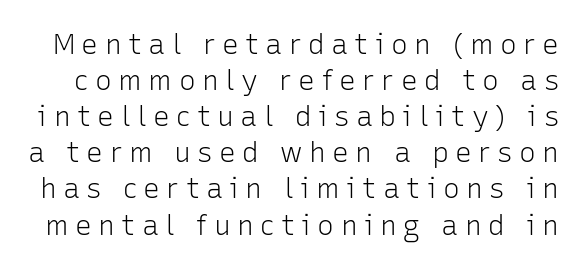
Q: Is the text bold? A: No.
Q: Is the text italic (slanted)? A: No, it is upright.
Q: Is the typeface a serif or a sans-serif typeface? A: Sans-serif.
Q: Is the text underlined? A: No.
Q: Is the spacing between letters normal or unusually wide? A: Unusually wide.
Q: Is the spacing between lines tight, normal or loose? A: Normal.
Q: Width (condensed, normal, or wide)? A: Normal.
Q: Stroke contrast? A: Low.
Q: x-height? A: Medium.
Q: Monospaced? A: No.
